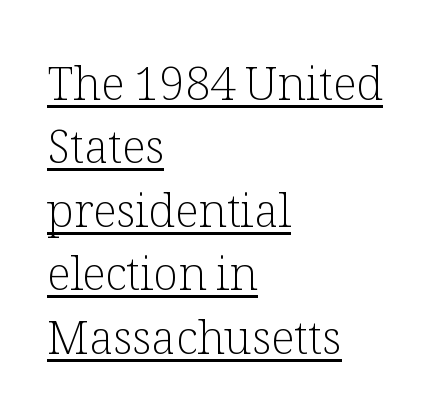
A serif font was chosen for this passage. Notice how the stems are strictly vertical — no italics here. Tracking value appears to be zero — textbook default spacing. Think standard paragraph weight, or any step lighter than that. A continuous stroke trails under the words, as in a hyperlink. Looks like regular typesetting: each glyph gets only the width it needs.
